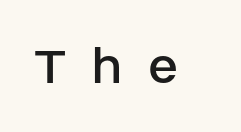
Spacing verdict: proportional, widths tailored to each character. The passage shown is typeset with a sans-serif family. The zone under the glyphs is completely vacant. Stem width sits at or under what a default text font uses. No italicization has been applied; the sample stays upright.
